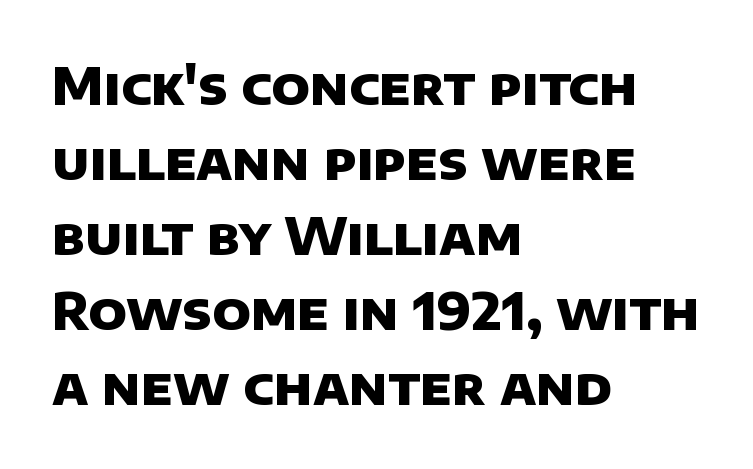
{"serif": "no", "bold": "yes", "weight": "heavy", "width": "normal", "stroke_contrast": "low", "x_height": "large", "monospaced": "no", "underline": "no", "align": "left", "line_spacing": "normal", "line_spacing_ratio": 1.47, "letter_spacing": "normal", "letter_spacing_em": 0.0, "glyph_px": 51}
